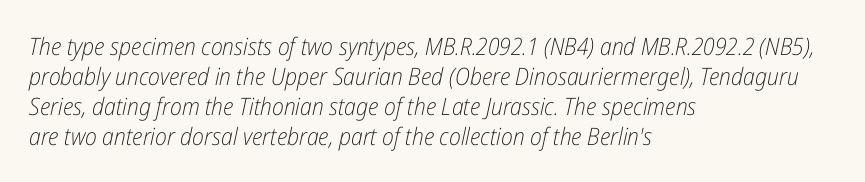
{"italic": "yes", "lean": "right", "slant_degrees": 12, "bold": "no", "underline": "no", "align": "left", "line_spacing": "normal", "line_spacing_ratio": 1.25, "letter_spacing": "normal", "letter_spacing_em": 0.0, "glyph_px": 24}
